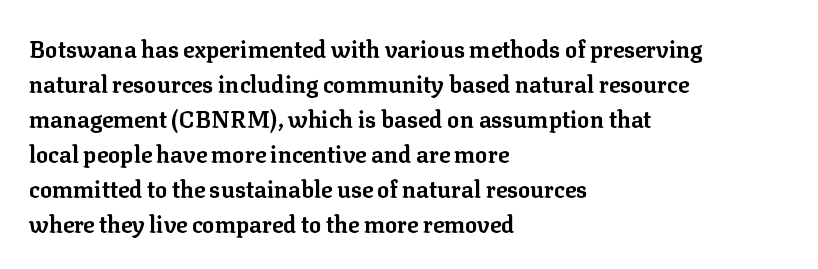
The image shows 23 px bold type, upright; set left-aligned, normal line spacing (1.52x), normal letter spacing, not underlined.
